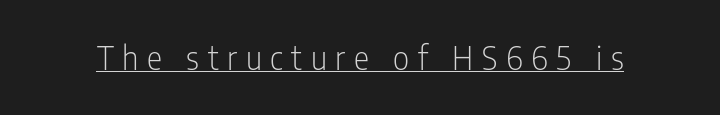
The strokes carry an ordinary text weight at most. Posture: straight, roman, zero tilt. The glyphs in this specimen are sans serif. Decoration check: the copy is underlined.
